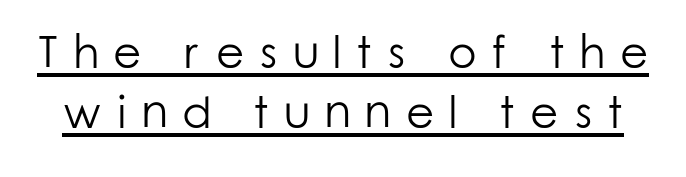
Q: Is the text bold? A: No.
Q: Is the text italic (slanted)? A: No, it is upright.
Q: Is the typeface a serif or a sans-serif typeface? A: Sans-serif.
Q: Is the text underlined? A: Yes.
Q: Is the spacing between letters normal or unusually wide? A: Unusually wide.
Q: Is the spacing between lines tight, normal or loose? A: Normal.
Q: Width (condensed, normal, or wide)? A: Normal.
Q: Stroke contrast? A: Low.
Q: x-height? A: Medium.
Q: Monospaced? A: No.
